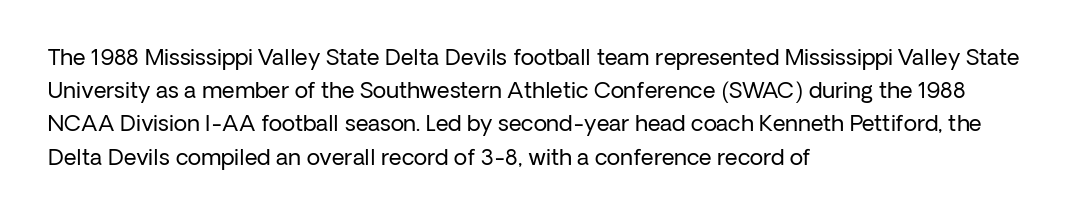
The image shows 22 px text type, upright; set left-aligned, normal line spacing (1.51x), normal letter spacing, not underlined.
